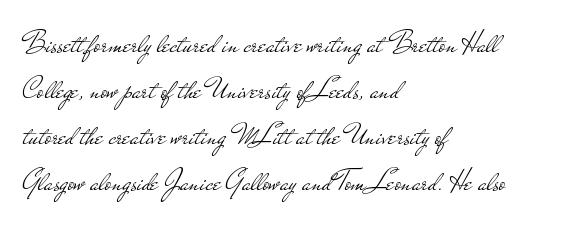
Q: Is the text bold? A: No.
Q: Is the text italic (slanted)? A: Yes.
Q: Is the typeface a serif or a sans-serif typeface? A: Sans-serif.
Q: Is the text underlined? A: No.
Q: How is the paragraph aligned? A: Left-aligned.
Q: Is the spacing between letters normal or unusually wide? A: Normal.
Q: Is the spacing between lines tight, normal or loose? A: Normal.
Q: Width (condensed, normal, or wide)? A: Wide.
Q: Stroke contrast? A: Low.
Q: x-height? A: Small.
Q: Monospaced? A: No.
